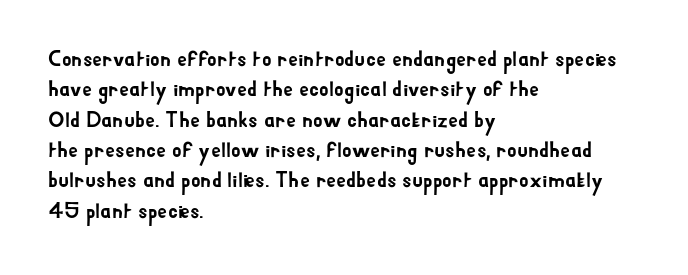
{"italic": "no", "underline": "no", "align": "left", "line_spacing": "normal", "line_spacing_ratio": 1.38, "letter_spacing": "normal", "letter_spacing_em": 0.0, "glyph_px": 22}
